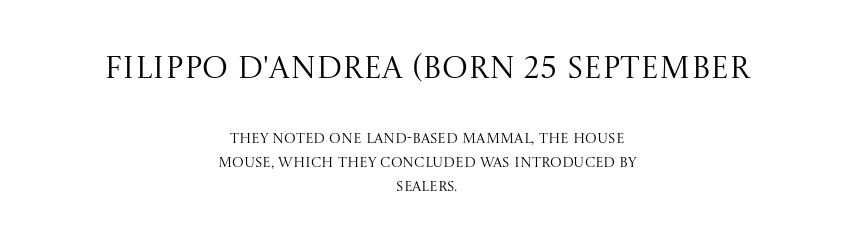
The image shows 31 px regular-weight serif type, upright; set centered, line spacing 1.71x, normal letter spacing, not underlined; the first (top) block is 2.21x larger; medium stroke contrast and a large x-height.
